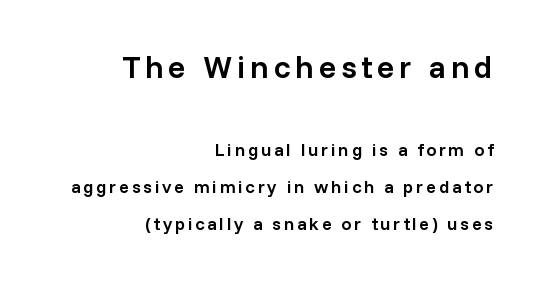
{"serif": "no", "italic": "no", "bold": "semi", "weight": "semibold", "width": "normal", "stroke_contrast": "low", "x_height": "medium", "monospaced": "no", "underline": "no", "align": "right", "line_spacing": "loose", "line_spacing_ratio": 2.07, "larger_block": "first", "size_ratio": 1.78, "glyph_px": 32}
